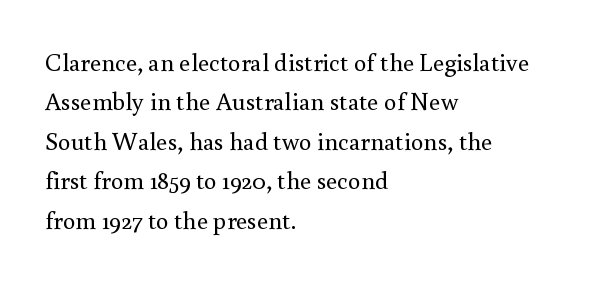
{"italic": "no", "bold": "no", "underline": "no", "align": "left", "line_spacing": "normal", "line_spacing_ratio": 1.58, "letter_spacing": "normal", "letter_spacing_em": 0.0, "glyph_px": 25}
